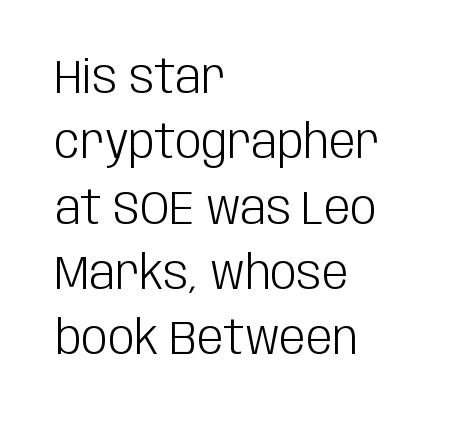
Q: Is the text bold? A: No.
Q: Is the text italic (slanted)? A: No, it is upright.
Q: Is the typeface a serif or a sans-serif typeface? A: Sans-serif.
Q: Is the text underlined? A: No.
Q: How is the paragraph aligned? A: Left-aligned.
Q: Is the spacing between letters normal or unusually wide? A: Normal.
Q: Is the spacing between lines tight, normal or loose? A: Normal.
Q: Width (condensed, normal, or wide)? A: Condensed.
Q: Stroke contrast? A: Low.
Q: x-height? A: Large.
Q: Monospaced? A: No.
